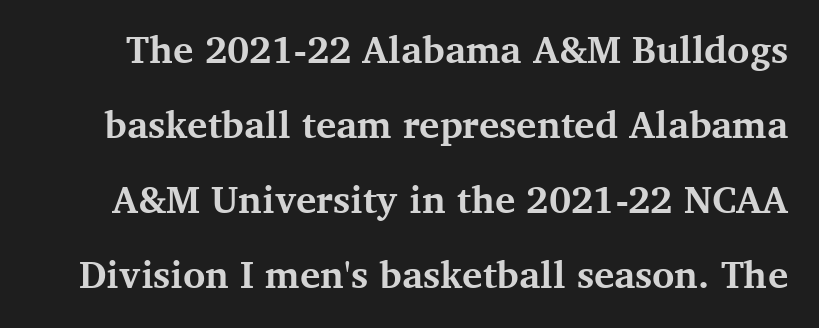
The image shows 38 px bold serif type, upright; set loose line spacing (1.97x), normal letter spacing, not underlined; medium stroke contrast and a medium x-height.
